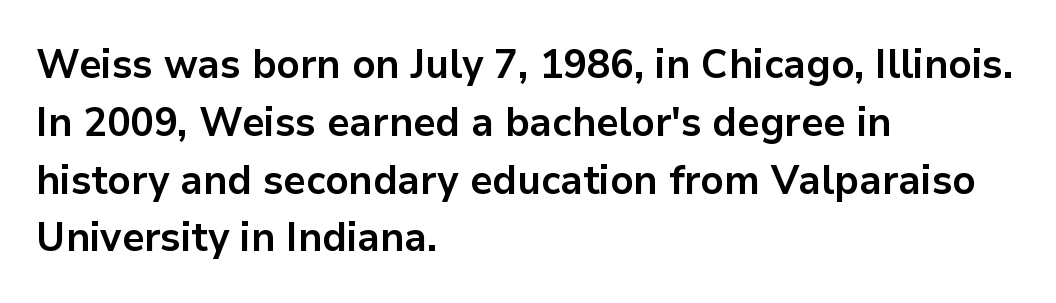
The face used here is a sans, in the tradition of grotesques and geometrics. Posture: straight, roman, zero tilt. Stroke thickness is high; the sample reads as a true bold. Nobody touched the tracking dial on this one. A bare baseline throughout the passage. The rendering anchors every line to the left-hand side.
